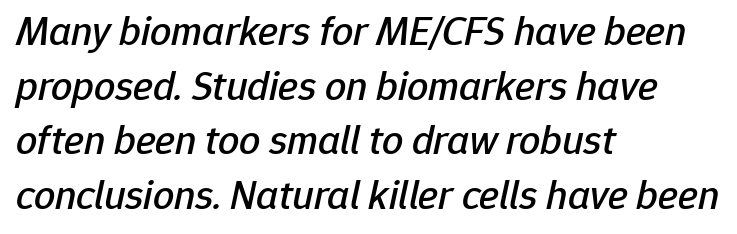
{"italic": "yes", "lean": "right", "slant_degrees": 12, "width": "normal", "stroke_contrast": "low", "x_height": "medium", "monospaced": "no", "underline": "no", "align": "left", "line_spacing": "normal", "line_spacing_ratio": 1.3, "letter_spacing": "normal", "letter_spacing_em": 0.0, "glyph_px": 42}
